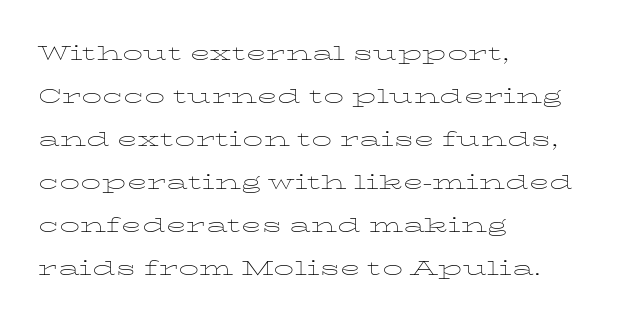
Line beginnings align vertically; line endings do not. Quick note: not italic, upright. No chunkiness to these letters — they're not bold. Default kerning and tracking; the words read as compact shapes.
